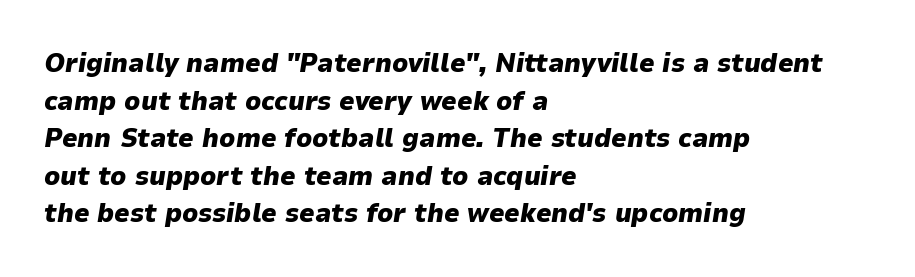
The image shows 27 px bold type, italic (leaning right); set left-aligned, normal line spacing (1.39x), normal letter spacing, not underlined.
